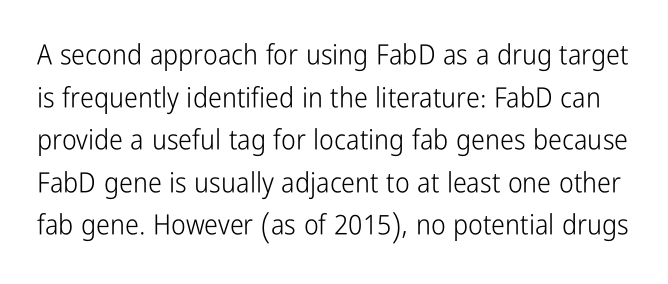
{"serif": "no", "italic": "no", "bold": "no", "weight": "light", "width": "condensed", "stroke_contrast": "low", "x_height": "medium", "monospaced": "no", "underline": "no", "line_spacing": "normal", "line_spacing_ratio": 1.52, "letter_spacing": "normal", "letter_spacing_em": 0.0, "glyph_px": 28}
